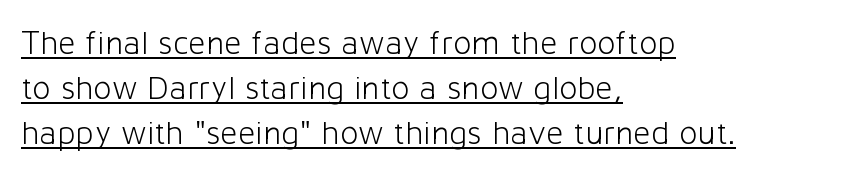
The image shows 34 px light sans-serif type, upright; set left-aligned, normal line spacing (1.32x), normal letter spacing, underlined; low stroke contrast and a medium x-height.
